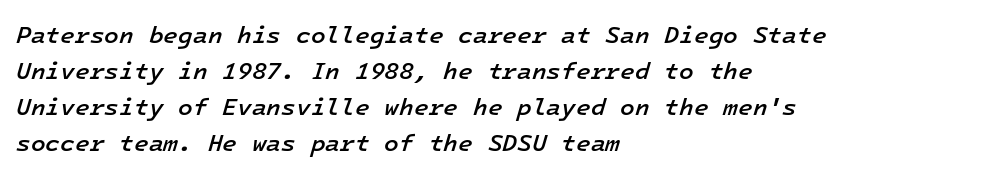
The image shows 24 px text type, italic (leaning right); set left-aligned, normal line spacing (1.5x), normal letter spacing, not underlined.
